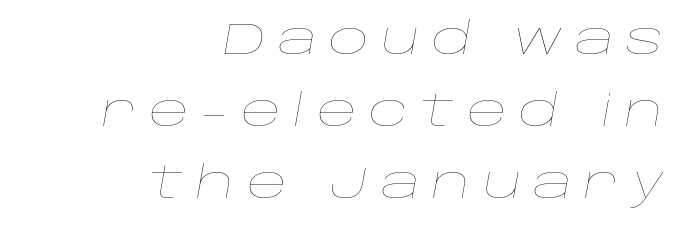
{"italic": "yes", "lean": "right", "slant_degrees": 10, "bold": "no", "weight": "thin", "width": "wide", "stroke_contrast": "low", "x_height": "large", "monospaced": "no", "underline": "no", "align": "right", "line_spacing": "normal", "line_spacing_ratio": 1.64, "letter_spacing": "wide", "letter_spacing_em": 0.27, "glyph_px": 44}
